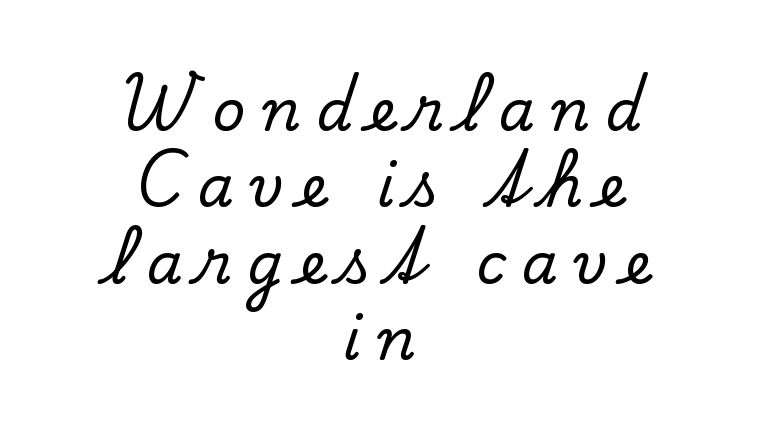
Q: Is the text italic (slanted)? A: Yes.
Q: Is the typeface a serif or a sans-serif typeface? A: Serif.
Q: Is the text underlined? A: No.
Q: How is the paragraph aligned? A: Centered.
Q: Is the spacing between letters normal or unusually wide? A: Unusually wide.
Q: Is the spacing between lines tight, normal or loose? A: Normal.
Q: Width (condensed, normal, or wide)? A: Normal.
Q: Stroke contrast? A: Low.
Q: x-height? A: Small.
Q: Monospaced? A: No.
